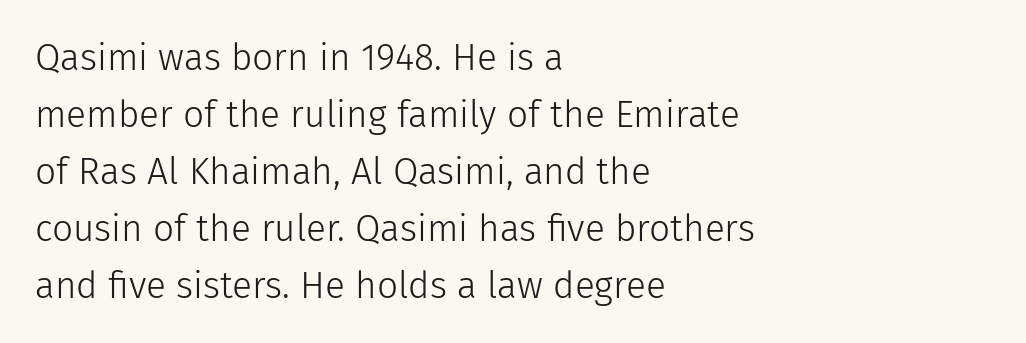
The lines in this sample share a left origin and differ only in where they stop. Default kerning and tracking; the words read as compact shapes. The font's upright variant was chosen for this text. The cut favours lightness, reaching ordinary text weight at its darkest.
